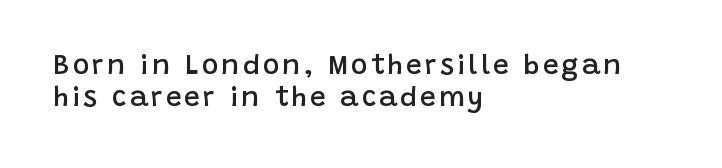
The image shows 28 px semibold sans-serif type, upright; set left-aligned, line spacing 1.16x, not underlined; low stroke contrast and a large x-height.
